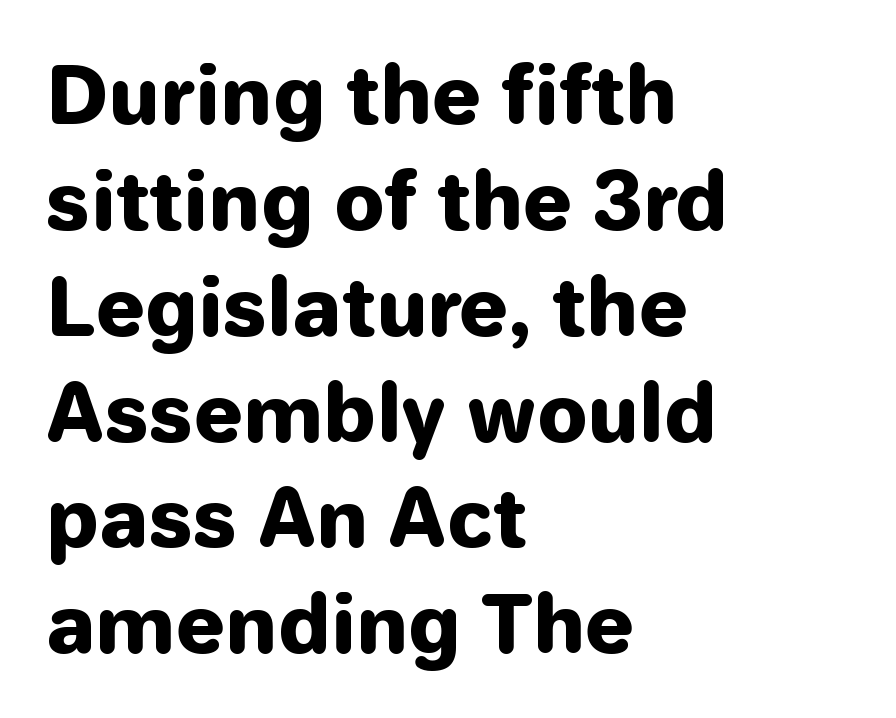
Q: Is the text bold? A: Yes.
Q: Is the text italic (slanted)? A: No, it is upright.
Q: Is the typeface a serif or a sans-serif typeface? A: Sans-serif.
Q: Is the text underlined? A: No.
Q: How is the paragraph aligned? A: Left-aligned.
Q: Is the spacing between letters normal or unusually wide? A: Normal.
Q: Is the spacing between lines tight, normal or loose? A: Normal.
Q: Width (condensed, normal, or wide)? A: Normal.
Q: Stroke contrast? A: Low.
Q: x-height? A: Medium.
Q: Monospaced? A: No.
